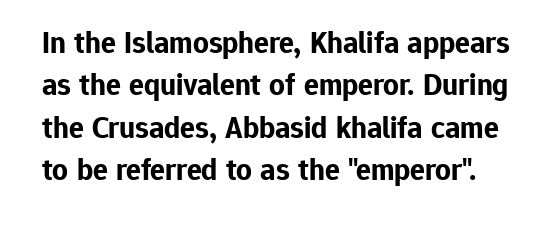
Ordinary non-slanted type is in use. Inter-character spacing is left at the font's built-in metrics. Unmarked baselines from the first word to the last. The type family on display is of the sans-serif kind.
